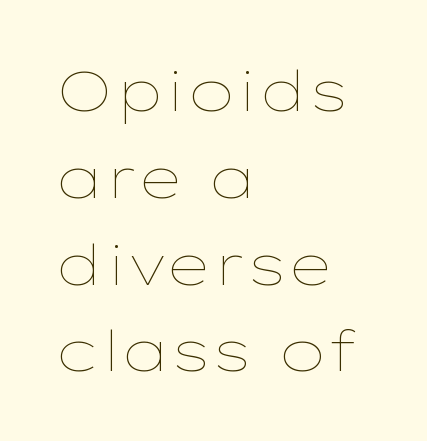
Q: Is the text bold? A: No.
Q: Is the text italic (slanted)? A: No, it is upright.
Q: Is the text underlined? A: No.
Q: How is the paragraph aligned? A: Left-aligned.
Q: Is the spacing between letters normal or unusually wide? A: Normal.
Q: Is the spacing between lines tight, normal or loose? A: Normal.
Q: Width (condensed, normal, or wide)? A: Wide.
Q: Stroke contrast? A: Low.
Q: x-height? A: Medium.
Q: Monospaced? A: No.
